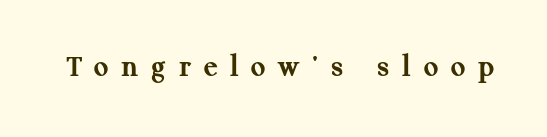
Q: Is the text bold? A: Yes.
Q: Is the text italic (slanted)? A: No, it is upright.
Q: Is the typeface a serif or a sans-serif typeface? A: Serif.
Q: Is the text underlined? A: No.
Q: Is the spacing between letters normal or unusually wide? A: Unusually wide.
Q: Width (condensed, normal, or wide)? A: Normal.
Q: Stroke contrast? A: Medium.
Q: x-height? A: Medium.
Q: Monospaced? A: No.
